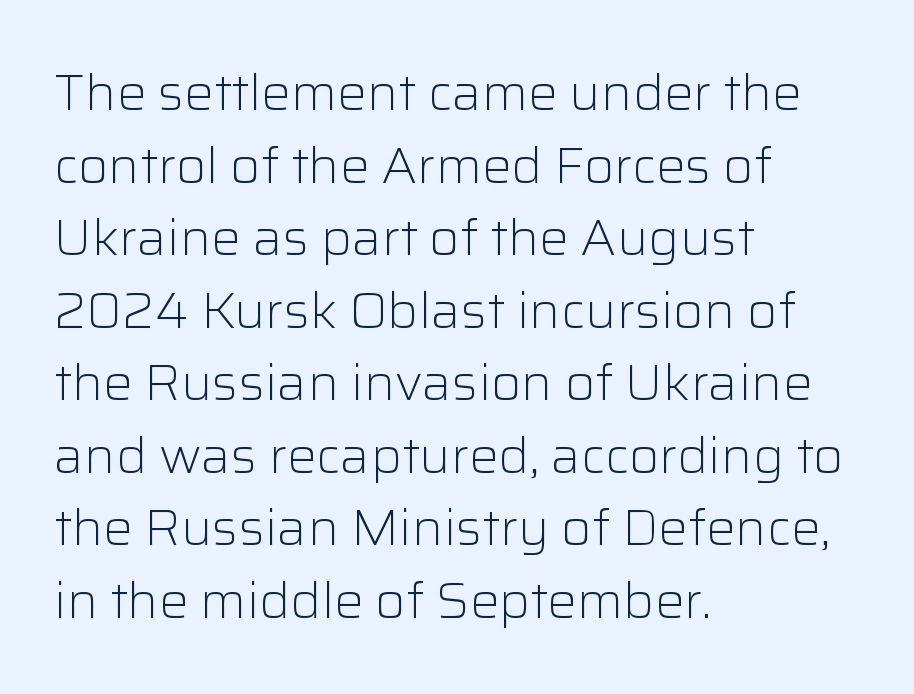
Baseline-to-baseline distance is the conventional proportion of letter height. Italic? Not at all — the glyphs are vertical. Unmarked baselines from the first word to the last. The tracking reads as untouched default to a designer's eye. Does the type have serifs? No, each stem ends abruptly. The face used here is proportionally spaced, like ordinary book or web type.
